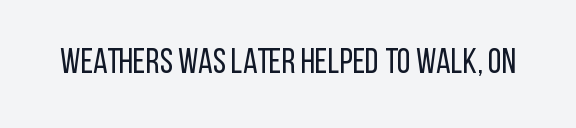
Rule under the text: the space is simply empty. Looks like regular typesetting: each glyph gets only the width it needs. Do the letters lean? They stand straight. Serifs: no, the terminals of the letterforms are clean. A quiet, ordinary-to-light weight characterises the typeface. Words appear dense and cohesive because spacing is normal.
